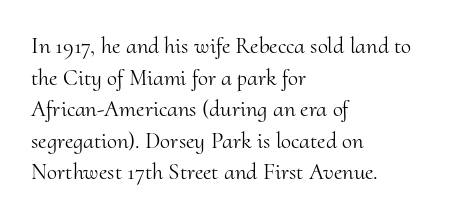
The strokes are not fattened; the text isn't bold. Beneath every word, the page is bare. Every row of glyphs begins at an identical x-position on the left. In terms of posture, this sample is upright.
